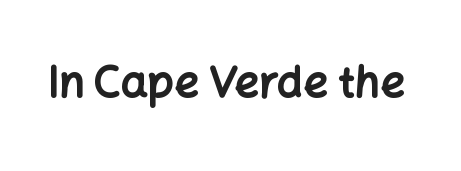
Q: Is the text bold? A: Yes.
Q: Is the text italic (slanted)? A: No, it is upright.
Q: Is the typeface a serif or a sans-serif typeface? A: Sans-serif.
Q: Is the text underlined? A: No.
Q: Is the spacing between letters normal or unusually wide? A: Normal.
Q: Width (condensed, normal, or wide)? A: Normal.
Q: Stroke contrast? A: Low.
Q: x-height? A: Medium.
Q: Monospaced? A: No.
